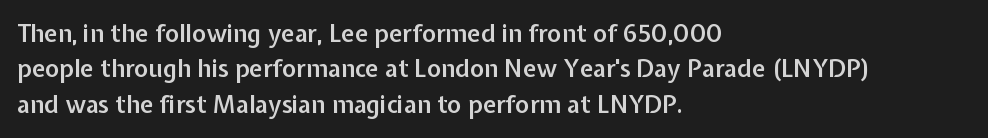
{"italic": "no", "bold": "semi", "underline": "no", "align": "left", "line_spacing": "normal", "line_spacing_ratio": 1.47, "letter_spacing": "normal", "letter_spacing_em": 0.0, "glyph_px": 24}
